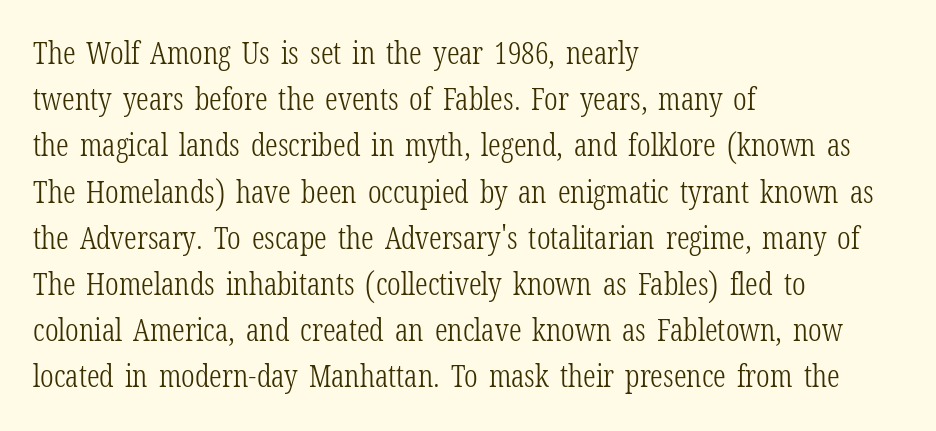
Q: Is the text bold? A: No.
Q: Is the text italic (slanted)? A: No, it is upright.
Q: Is the typeface a serif or a sans-serif typeface? A: Serif.
Q: Is the text underlined? A: No.
Q: How is the paragraph aligned? A: Left-aligned.
Q: Is the spacing between letters normal or unusually wide? A: Normal.
Q: Is the spacing between lines tight, normal or loose? A: Normal.
Q: Width (condensed, normal, or wide)? A: Condensed.
Q: Stroke contrast? A: Low.
Q: x-height? A: Medium.
Q: Monospaced? A: No.
